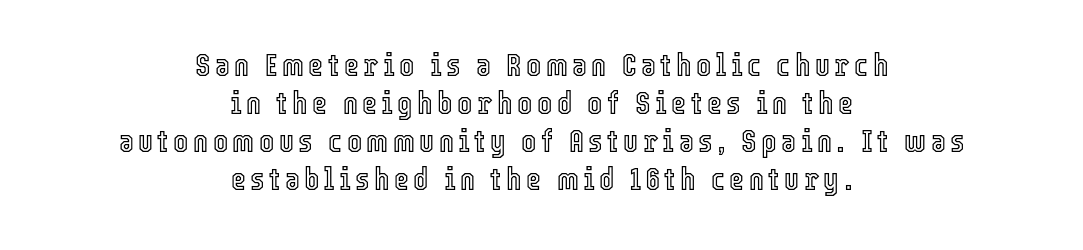
You can tell it's not italic because the verticals are truly vertical. This rendering uses center alignment, leaving both contours irregular but symmetric. A bare baseline throughout the passage. Spacing verdict: proportional, widths tailored to each character.
